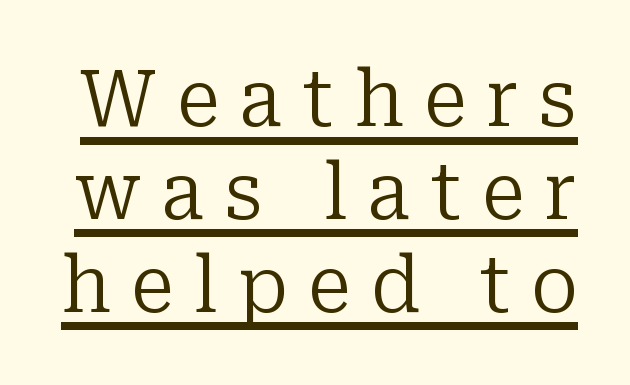
{"serif": "yes", "italic": "no", "bold": "no", "weight": "regular", "width": "normal", "stroke_contrast": "low", "x_height": "medium", "monospaced": "no", "underline": "yes", "line_spacing_ratio": 1.19, "letter_spacing": "wide", "letter_spacing_em": 0.26, "glyph_px": 78}
